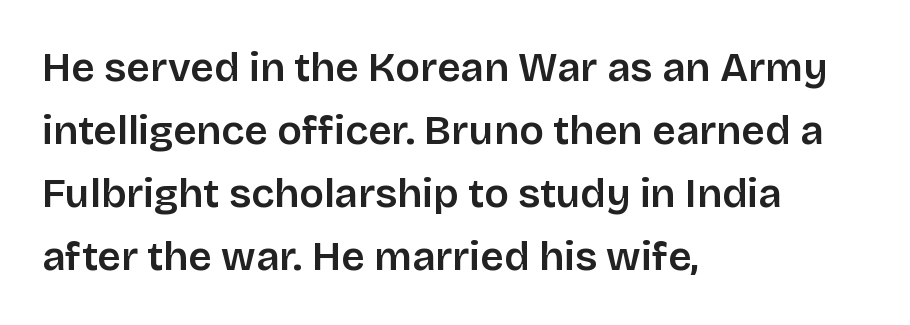
Reading down the block, your eye returns to a fixed left position each line. A typesetter would call this proportional, since set widths differ per character. The rendering keeps characters at their native spacing. The font family rendered here belongs to the sans-serif group. Is there any slant? The stems are plumb.
